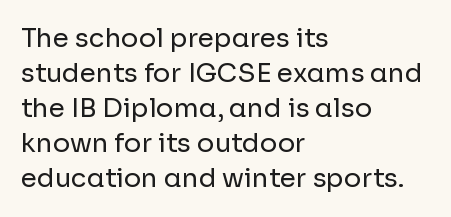
{"italic": "no", "bold": "no", "underline": "no", "align": "left", "line_spacing": "normal", "line_spacing_ratio": 1.35, "letter_spacing": "normal", "letter_spacing_em": 0.0, "glyph_px": 26}
